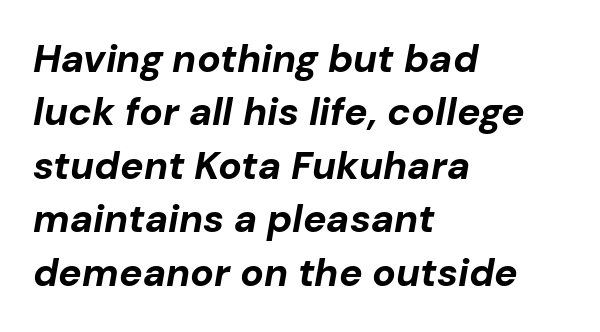
The letters advance in unequal steps, a hallmark of proportional type. The zone under the glyphs is completely vacant. Slant detected: the letters are inclined. Quick note: interline space is typical. Students, this is bold: see how much ink each stroke carries. Nothing unusual about the tracking: characters are spaced as the font intends.
